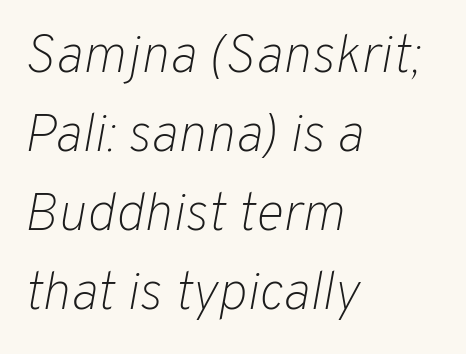
Q: Is the text bold? A: No.
Q: Is the text italic (slanted)? A: Yes, it leans right by about 10 degrees.
Q: Is the text underlined? A: No.
Q: How is the paragraph aligned? A: Left-aligned.
Q: Is the spacing between letters normal or unusually wide? A: Normal.
Q: Is the spacing between lines tight, normal or loose? A: Normal.
Q: Width (condensed, normal, or wide)? A: Normal.
Q: Stroke contrast? A: Low.
Q: x-height? A: Medium.
Q: Monospaced? A: No.
